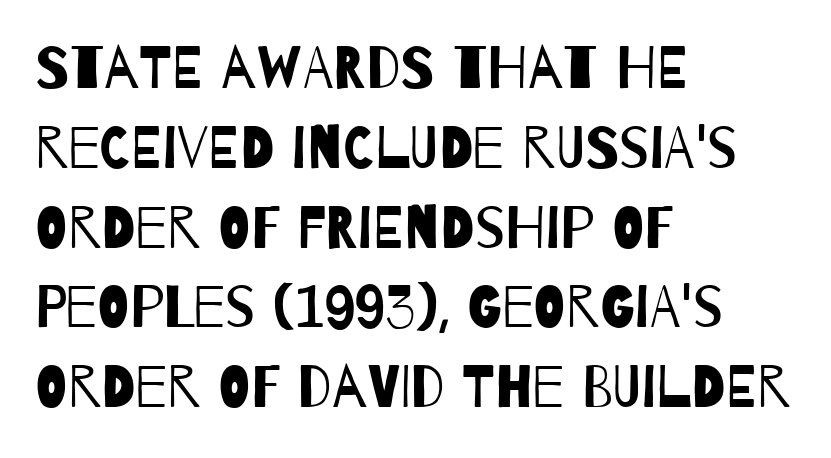
The image shows 60 px regular-weight, condensed sans-serif type; set left-aligned, normal line spacing (1.33x), normal letter spacing, not underlined; low stroke contrast and a large x-height.
